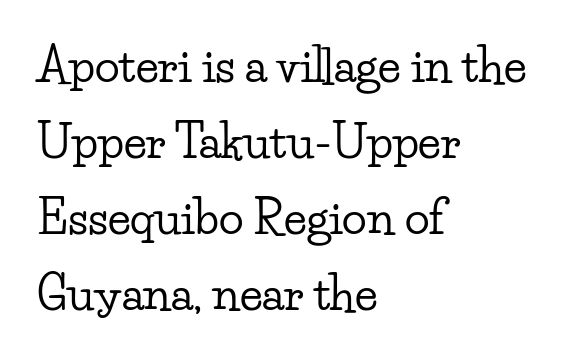
No extra tracking has been applied to these lines. If you measured baseline to baseline, you'd find a middling distance. The paragraph shown leans on its left margin. Small tapered or slab feet sit at the stroke ends, so this counts as serif. You could not count columns in this text — the font is proportionally spaced. The string is rendered with underlining switched off.
